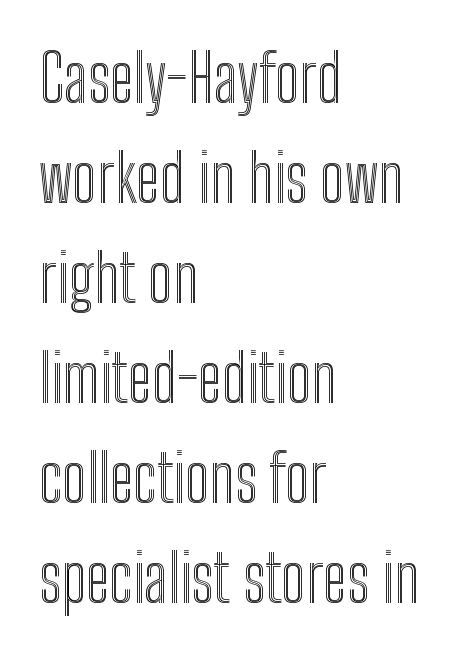
The image shows 65 px condensed type, upright; set left-aligned, normal line spacing (1.54x), normal letter spacing, not underlined; a medium x-height.
